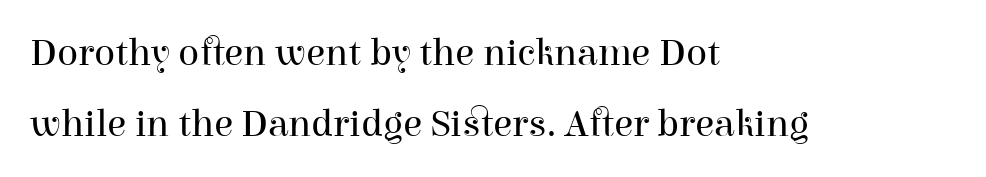
The image shows 39 px regular-weight serif type, upright; set left-aligned, line spacing 1.82x, normal letter spacing, not underlined; high stroke contrast and a medium x-height.
